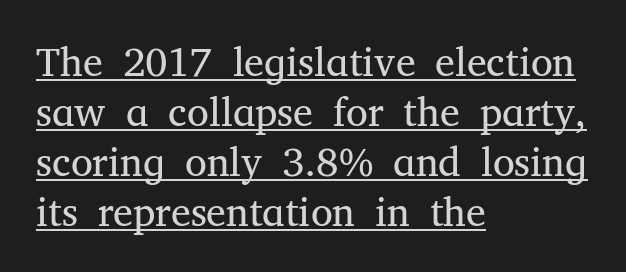
{"serif": "yes", "italic": "no", "bold": "no", "weight": "regular", "width": "normal", "stroke_contrast": "medium", "x_height": "medium", "monospaced": "no", "underline": "yes", "align": "left", "line_spacing": "normal", "line_spacing_ratio": 1.25, "letter_spacing": "normal", "letter_spacing_em": 0.0, "glyph_px": 40}
